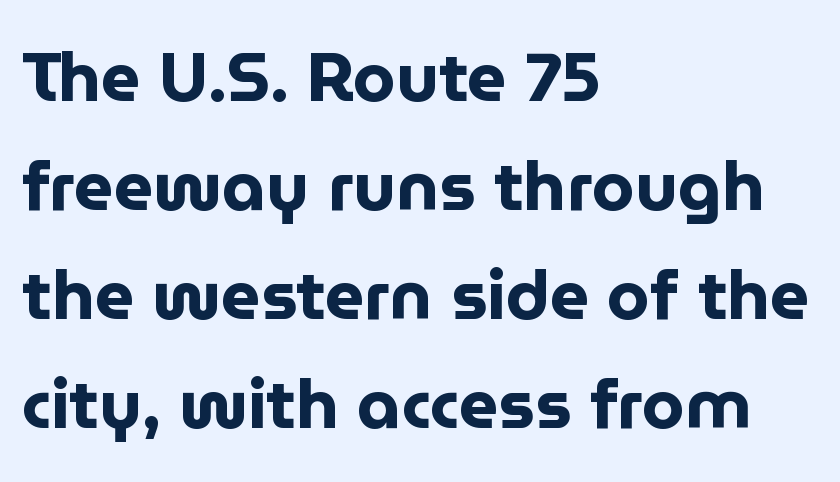
Regarding serifs, this sample does without them. The space beneath each line is pristine and unruled. What stands out about the letter spacing? Nothing — it is the standard amount. The typesetter chose a ragged-right arrangement here.
